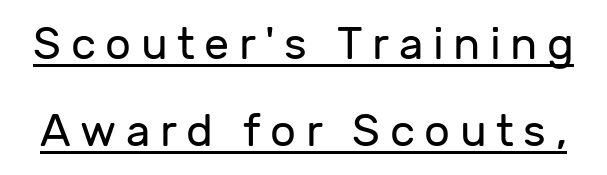
The image shows 45 px regular-weight sans-serif type, upright; set loose line spacing (1.94x), unusually wide letter spacing (+0.21 em), underlined; low stroke contrast and a medium x-height.
